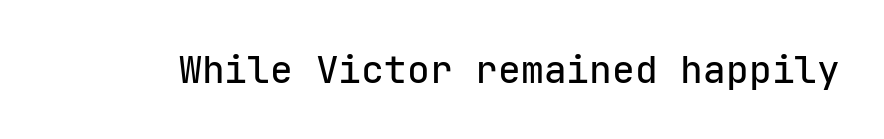
Q: Is the text italic (slanted)? A: No, it is upright.
Q: Is the typeface a serif or a sans-serif typeface? A: Sans-serif.
Q: Is the text underlined? A: No.
Q: Is the spacing between letters normal or unusually wide? A: Normal.
Q: Width (condensed, normal, or wide)? A: Normal.
Q: Stroke contrast? A: Low.
Q: x-height? A: Medium.
Q: Monospaced? A: Yes.
